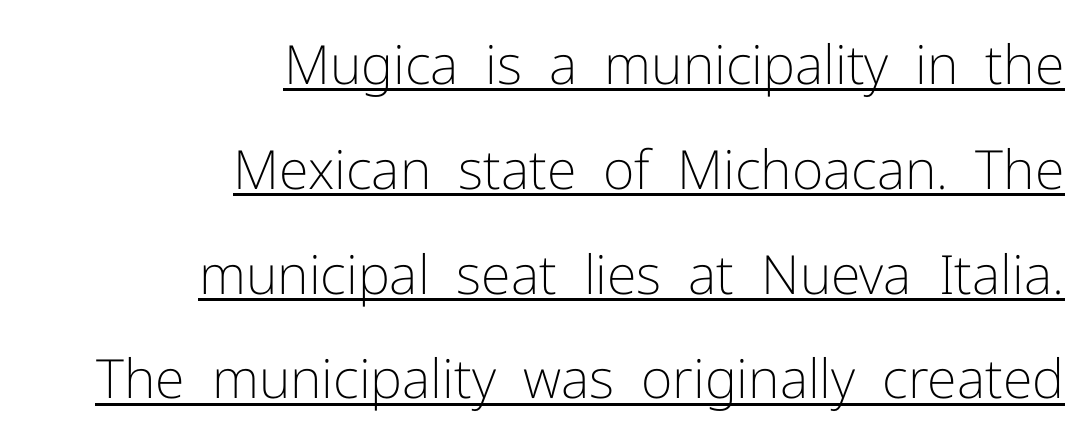
A typesetter would call this zero additional tracking. Ordinary non-slanted type is in use. Does a line run under the words? Yes, clearly. Each new line begins a long way beneath the previous one. The strokes carry an ordinary text weight at most.
